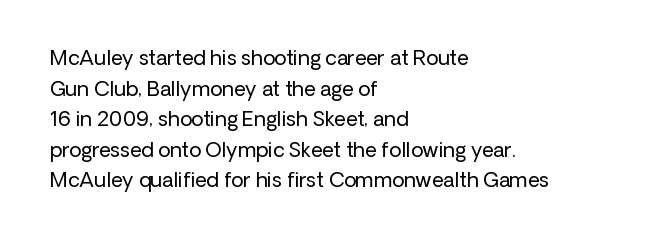
Q: Is the text bold? A: No.
Q: Is the text italic (slanted)? A: No, it is upright.
Q: Is the text underlined? A: No.
Q: How is the paragraph aligned? A: Left-aligned.
Q: Is the spacing between letters normal or unusually wide? A: Normal.
Q: Is the spacing between lines tight, normal or loose? A: Normal.
